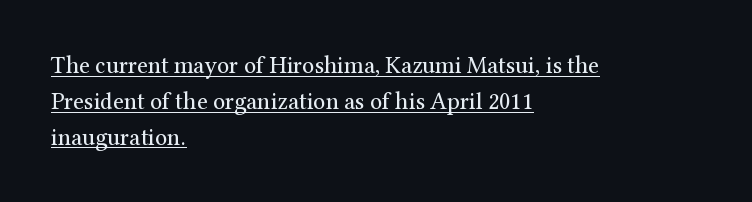
The space between consecutive lines is moderate. Typeset ragged right — the left edge is the straight one. It's the straight-up-and-down kind of type. There is no visible air inserted between adjacent glyphs.
